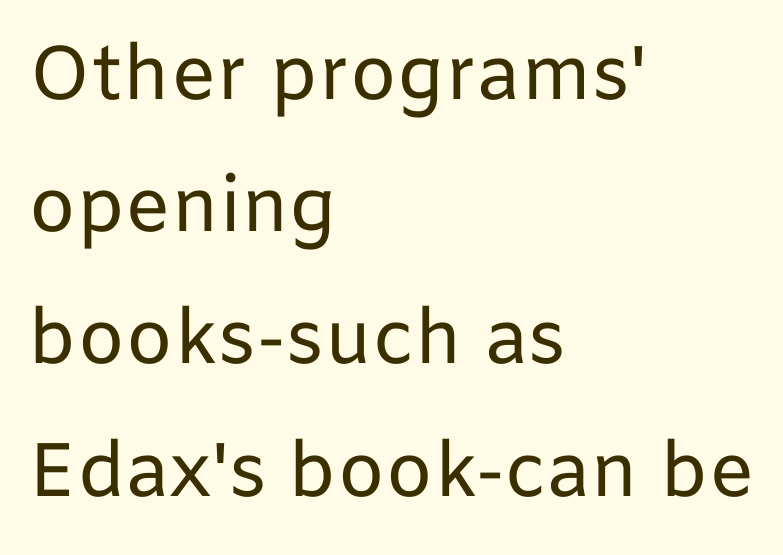
Where is the straight margin? On the left. Italic: no, the glyphs are upright roman. The type family on display is of the sans-serif kind. The face used here is proportionally spaced, like ordinary book or web type.
